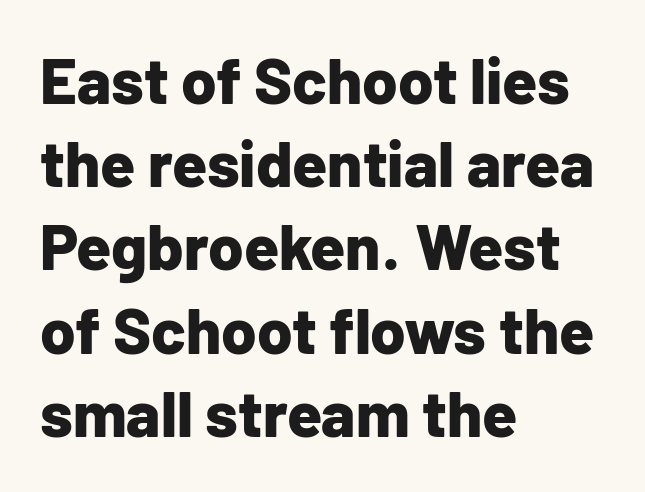
The line-height multiplier appears to be the usual default. This is heavy type, rendered in bold. The ragged edge is on the right, which tells us the setting is flush left. Descenders hang freely into open space. The letters advance in unequal steps, a hallmark of proportional type. Unlike a traditional serif, this face leaves its strokes unadorned.
